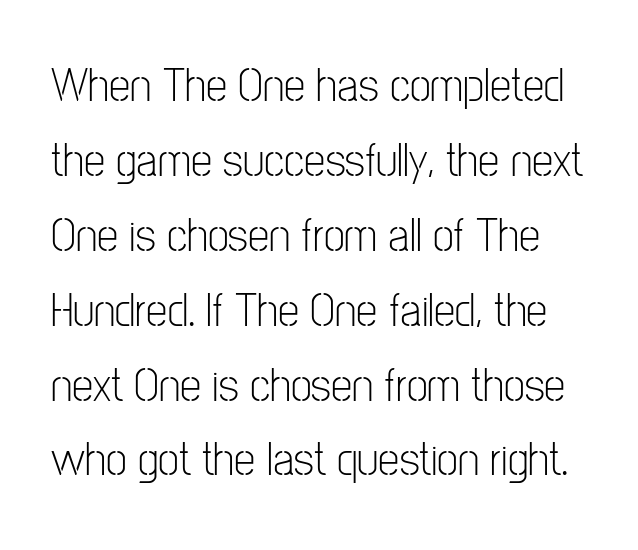
The letters advance in unequal steps, a hallmark of proportional type. You could call the tracking neutral — neither tight nor loose. Nothing heavy about these letters — not bold at all. Nope, not italic — everything's standing straight.
